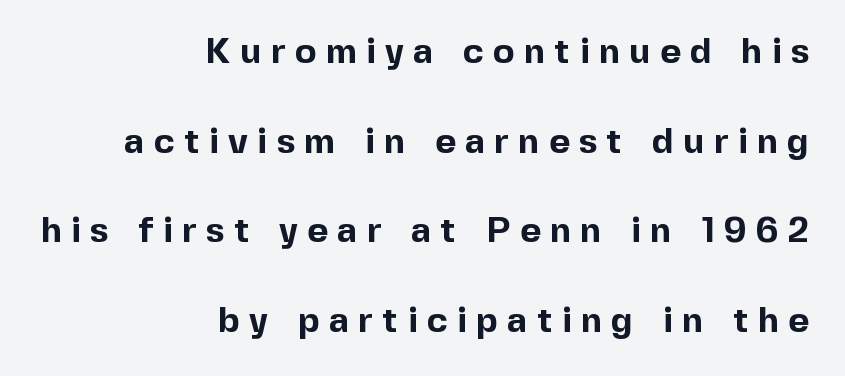
{"serif": "no", "italic": "no", "bold": "yes", "weight": "bold", "width": "normal", "x_height": "medium", "monospaced": "no", "underline": "no", "align": "right", "line_spacing": "loose", "line_spacing_ratio": 2.49, "letter_spacing": "wide", "letter_spacing_em": 0.26, "glyph_px": 36}
